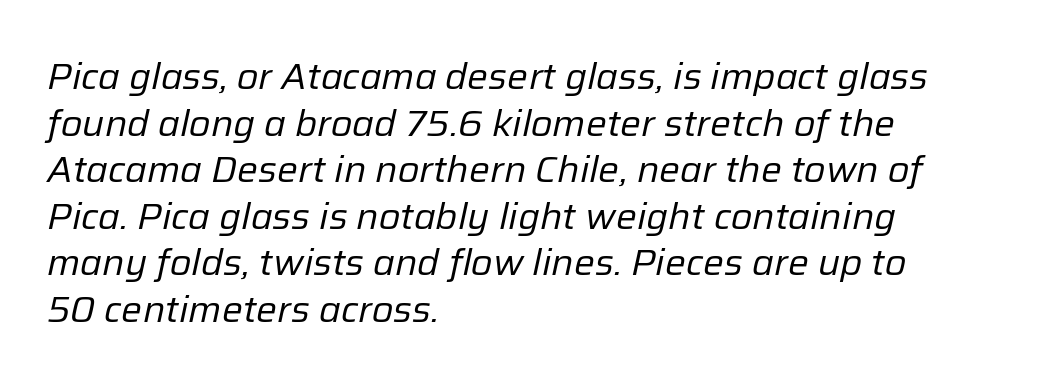
The image shows 37 px regular-weight type, italic (leaning right); set left-aligned, normal line spacing (1.26x), normal letter spacing, not underlined; low stroke contrast and a medium x-height.
